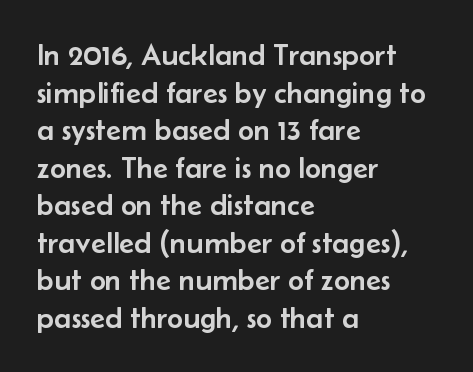
The image shows 31 px sans-serif type, upright; set left-aligned, line spacing 1.21x, normal letter spacing, not underlined; low stroke contrast and a small x-height.
